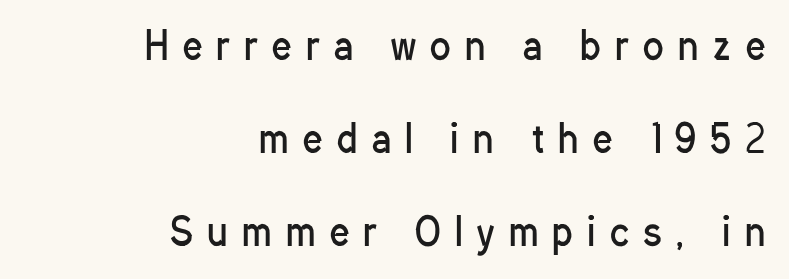
Each letter keeps its own natural width here, so spacing adapts to shape. Reading down the column, the eye jumps a long way to each next line. Display-style spreading of the glyphs; the letterfit is very open. Compared with a flush-left layout, this one pins lines to the opposite, right side. The characters are drawn with everyday or finer stroke widths.
